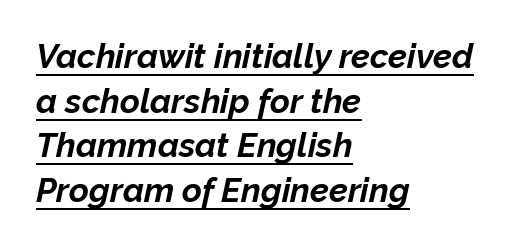
The image shows 34 px bold type, italic (leaning right); set left-aligned, normal line spacing (1.31x), normal letter spacing, underlined; low stroke contrast and a medium x-height.
